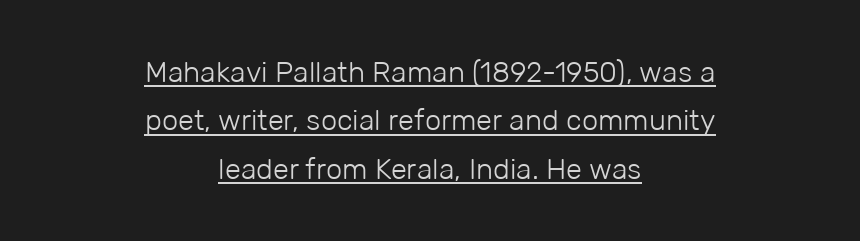
{"serif": "no", "italic": "no", "bold": "no", "weight": "light", "width": "normal", "stroke_contrast": "low", "x_height": "medium", "monospaced": "no", "underline": "yes", "align": "center", "line_spacing": "normal", "line_spacing_ratio": 1.67, "letter_spacing": "normal", "letter_spacing_em": 0.0, "glyph_px": 29}
